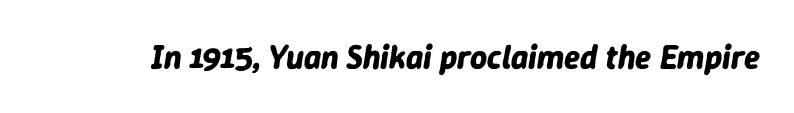
The image shows 33 px bold type, italic (leaning right); set normal letter spacing, not underlined; low stroke contrast and a medium x-height.
